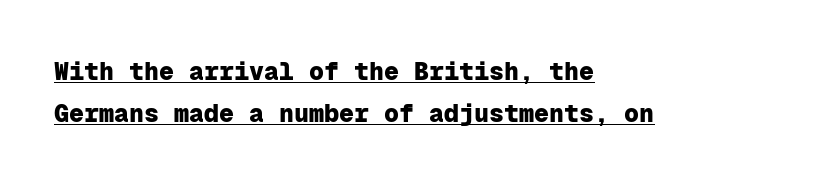
The image shows 25 px bold type, upright; set left-aligned, normal line spacing (1.69x), normal letter spacing, underlined.
